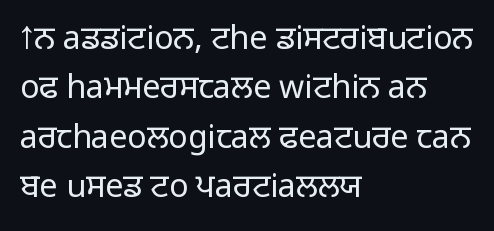
The rendering shows plain stroke endings on the letterforms — a sans-serif design. Stem width sits at or under what a default text font uses. Line spacing here is normal. Nobody drew a line under any word here. Tracking here is standard; glyphs follow each other at the usual distance. Note the varied advance widths — an 'i' is clearly narrower than an 'm'.
